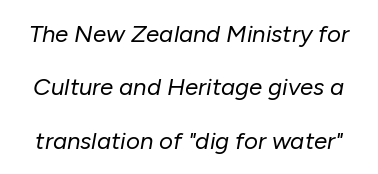
The space between consecutive lines is lavish. Here the glyphs are tracked normally, forming tight word shapes. Tall strokes in this sample are angled rather than plumb. Only glyphs here, with clear space below each row. The letters look calm and open, with moderate or lighter stems.
